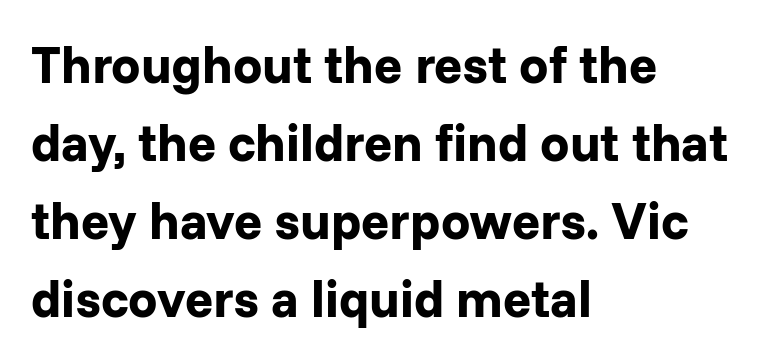
{"serif": "no", "italic": "no", "bold": "yes", "weight": "bold", "width": "normal", "stroke_contrast": "low", "x_height": "medium", "monospaced": "no", "underline": "no", "align": "left", "line_spacing": "normal", "line_spacing_ratio": 1.5, "letter_spacing": "normal", "letter_spacing_em": 0.0, "glyph_px": 52}
